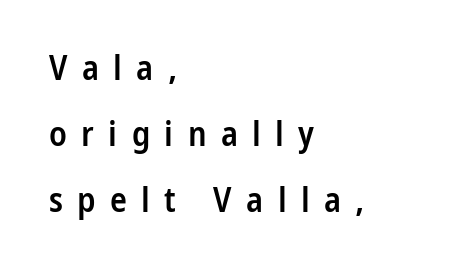
Q: Is the text bold? A: Semi-bold.
Q: Is the text italic (slanted)? A: No, it is upright.
Q: Is the typeface a serif or a sans-serif typeface? A: Sans-serif.
Q: Is the text underlined? A: No.
Q: How is the paragraph aligned? A: Left-aligned.
Q: Is the spacing between letters normal or unusually wide? A: Unusually wide.
Q: Width (condensed, normal, or wide)? A: Condensed.
Q: Stroke contrast? A: Low.
Q: x-height? A: Medium.
Q: Monospaced? A: No.
